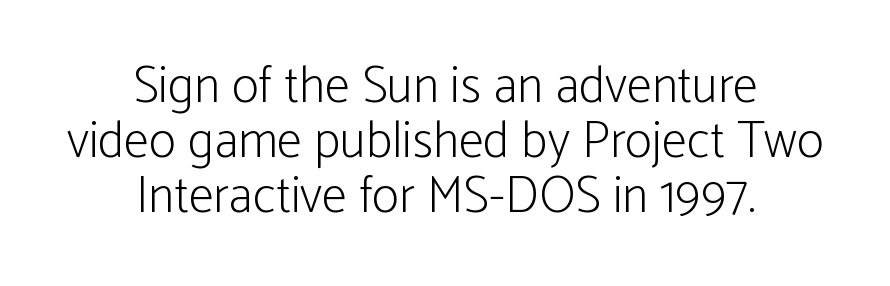
{"serif": "no", "italic": "no", "bold": "no", "weight": "light", "width": "condensed", "stroke_contrast": "low", "x_height": "medium", "monospaced": "no", "underline": "no", "align": "center", "line_spacing": "tight", "line_spacing_ratio": 1.08, "letter_spacing": "normal", "letter_spacing_em": 0.0, "glyph_px": 51}
